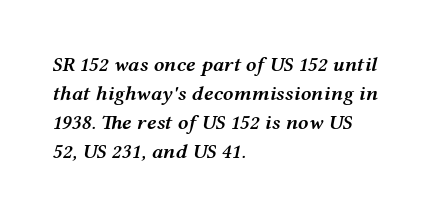
{"italic": "yes", "lean": "right", "slant_degrees": 12, "bold": "semi", "underline": "no", "align": "left", "line_spacing": "normal", "line_spacing_ratio": 1.38, "letter_spacing": "normal", "letter_spacing_em": 0.0, "glyph_px": 21}
